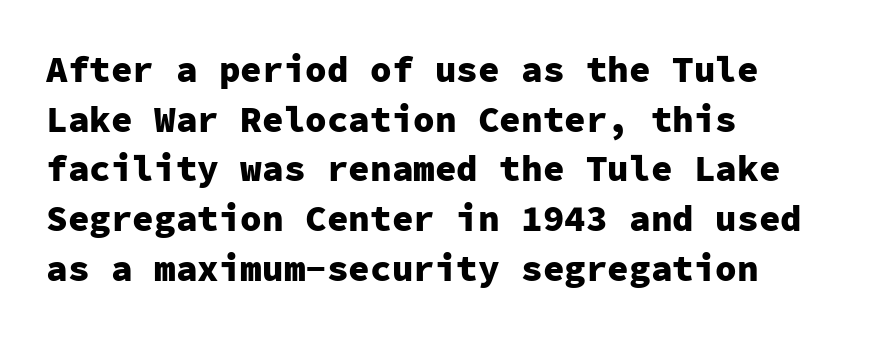
The image shows 36 px heavy sans-serif type, upright, monospaced; set left-aligned, normal line spacing (1.38x), normal letter spacing, not underlined; low stroke contrast and a medium x-height.
